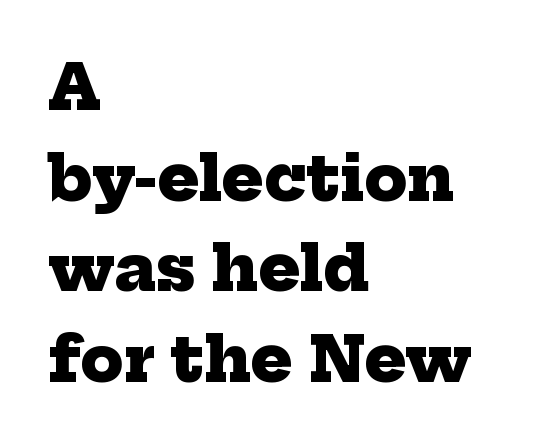
Q: Is the text bold? A: Yes.
Q: Is the typeface a serif or a sans-serif typeface? A: Serif.
Q: Is the text underlined? A: No.
Q: How is the paragraph aligned? A: Left-aligned.
Q: Is the spacing between letters normal or unusually wide? A: Normal.
Q: Is the spacing between lines tight, normal or loose? A: Normal.
Q: Width (condensed, normal, or wide)? A: Normal.
Q: Stroke contrast? A: Low.
Q: x-height? A: Medium.
Q: Monospaced? A: No.
